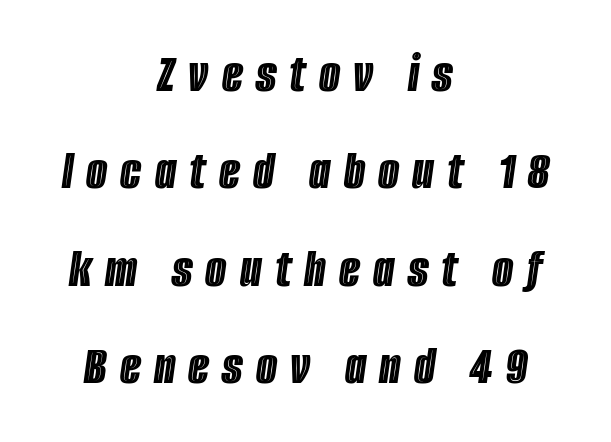
Compared with ordinary roman type, these characters are visibly tilted. The paragraph has two soft edges and a firm central axis. Caption: expanded tracking, letters set apart. The words here are not underlined. A typesetter would call this proportional, since set widths differ per character.
